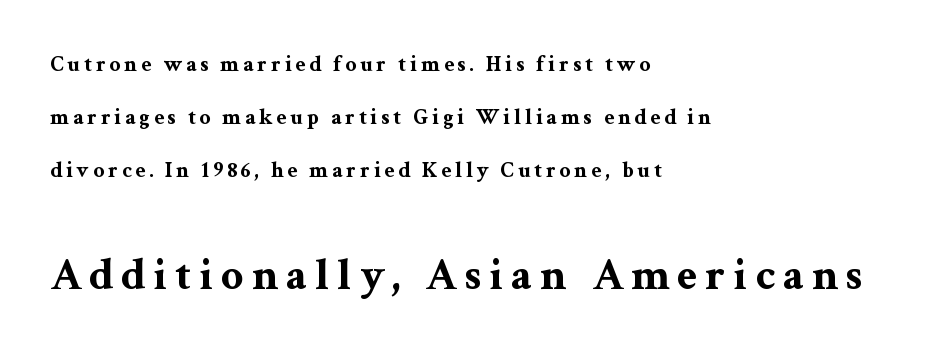
The setting favours the left margin, as ordinary paragraphs usually do. The specimen reads as upright at a glance. The face used here is proportionally spaced, like ordinary book or web type. Does the weight exceed regular? Yes, all the way to bold. The passage shown begins with its smaller block and ends with its larger one.
